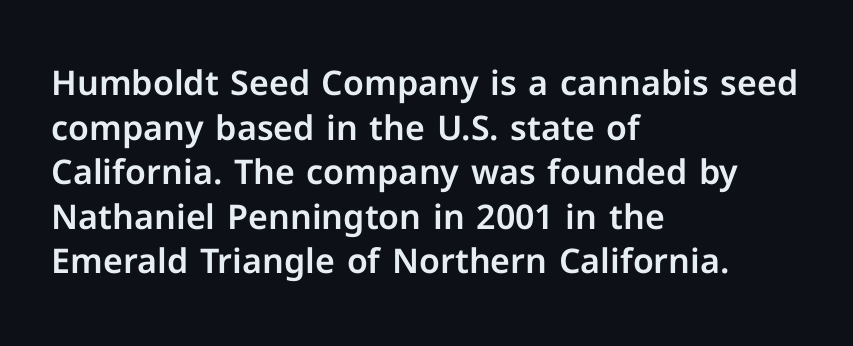
The passage shown is typeset with a sans-serif family. Character widths vary here, with narrow letters taking less room than wide ones. Vertically, the passage feels balanced, rows spaced as you'd expect. Between one letter and the next there's only the usual sliver of space. These lines stack with their left ends in a neat column. In terms of posture, this sample is upright.
